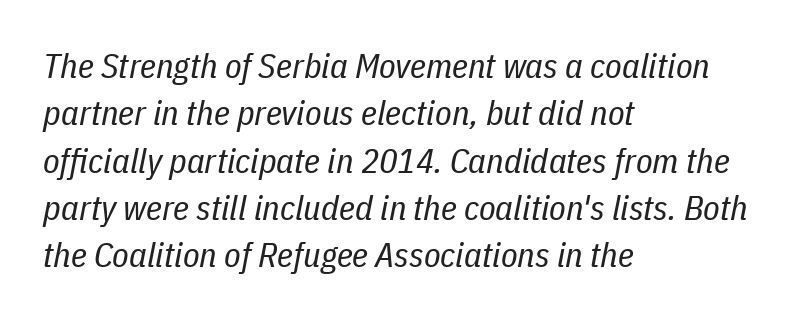
{"italic": "yes", "lean": "right", "slant_degrees": 11, "bold": "no", "weight": "regular", "width": "condensed", "stroke_contrast": "low", "x_height": "medium", "monospaced": "no", "underline": "no", "align": "left", "line_spacing": "normal", "line_spacing_ratio": 1.39, "letter_spacing": "normal", "letter_spacing_em": 0.0, "glyph_px": 34}
